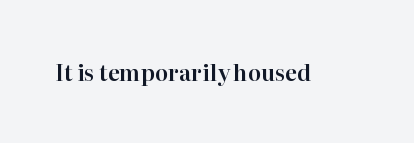
{"italic": "no", "underline": "no", "letter_spacing": "normal", "letter_spacing_em": 0.0, "glyph_px": 22}
